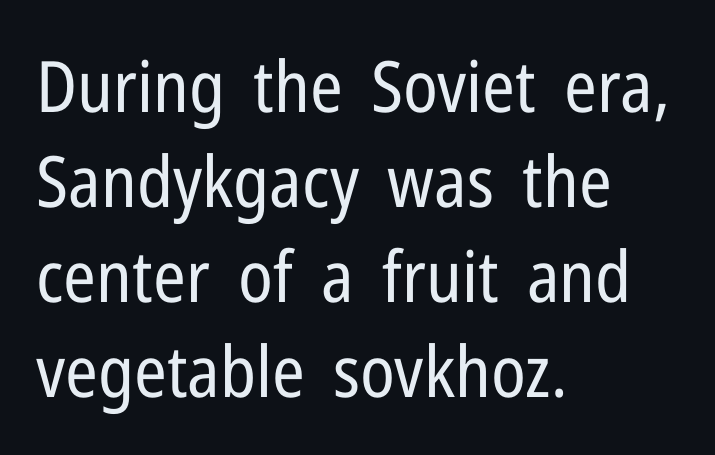
Horizontal alignment here is leftward, the default for most running prose. Do the letters lean? They stand straight. The glyphs in this specimen are sans serif. The area under the type is left untouched.
